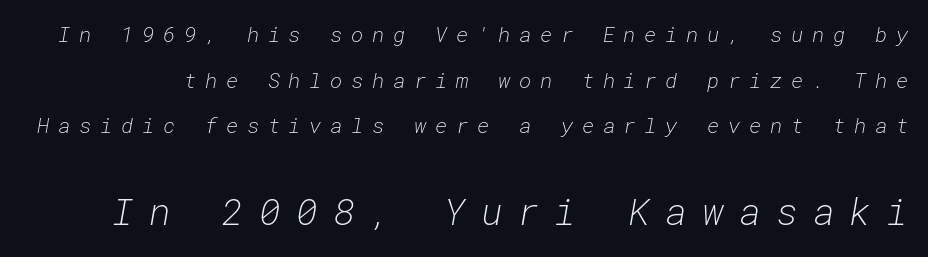
{"italic": "yes", "lean": "right", "slant_degrees": 10, "bold": "no", "weight": "light", "width": "normal", "stroke_contrast": "low", "x_height": "medium", "monospaced": "yes", "underline": "no", "line_spacing": "loose", "line_spacing_ratio": 2.17, "letter_spacing": "wide", "letter_spacing_em": 0.41, "larger_block": "second", "size_ratio": 1.76, "glyph_px": 37}
